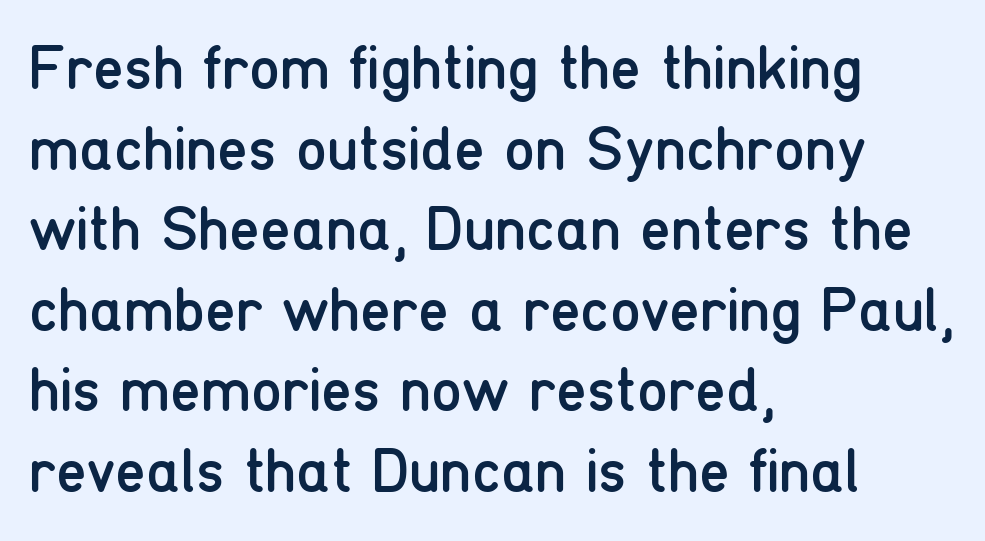
{"serif": "no", "italic": "no", "bold": "no", "weight": "regular", "width": "condensed", "stroke_contrast": "low", "x_height": "medium", "monospaced": "no", "underline": "no", "align": "left", "line_spacing": "normal", "line_spacing_ratio": 1.3, "letter_spacing": "normal", "letter_spacing_em": 0.0, "glyph_px": 62}
